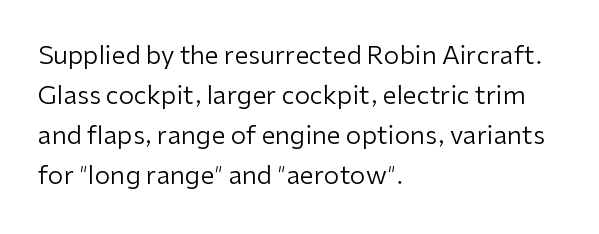
The image shows 25 px text type, upright; set left-aligned, normal line spacing (1.6x), normal letter spacing, not underlined.
